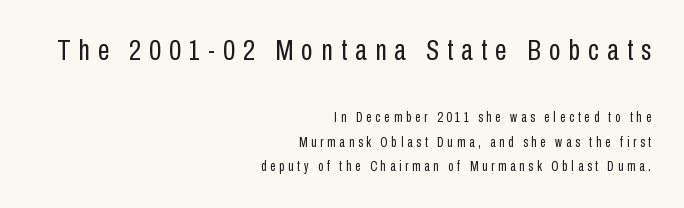
The image shows 30 px regular-weight, condensed sans-serif type, upright; set right-aligned, line spacing 1.75x, unusually wide letter spacing (+0.27 em), not underlined; the first (top) block is 2.14x larger; low stroke contrast and a medium x-height.
